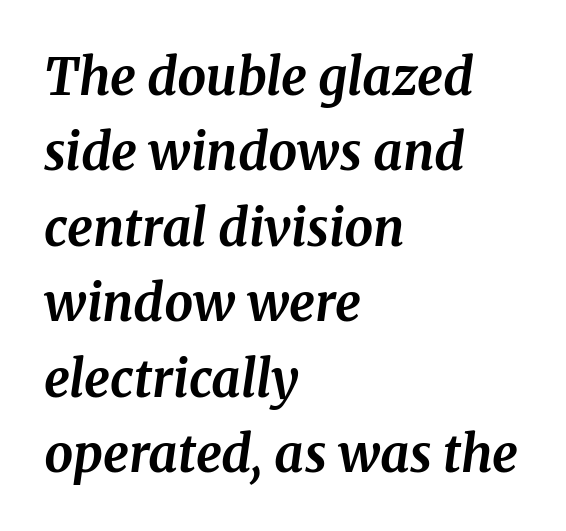
Every character sits at an angle, as italics do. Clear beneath every line of the passage. Notice how thick the strokes are: this is what a full bold looks like. Quick note: interline space is typical. Spacing between characters is what you'd get straight out of the box. Does the type have serifs? Yes, each stem ends in a small foot.
